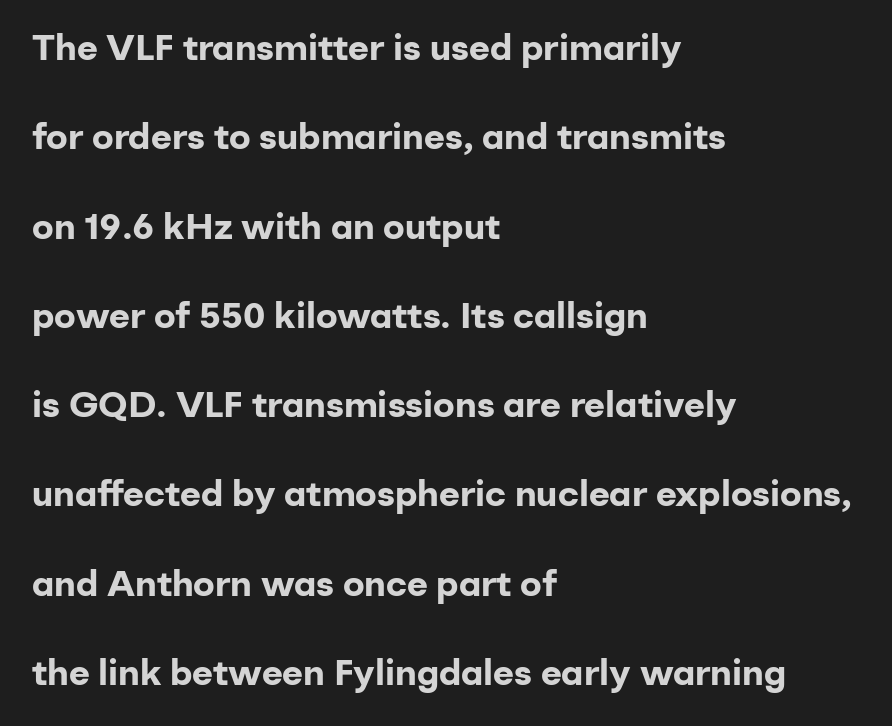
Type style note: lacks serifs. Ordinary non-slanted type is in use. Check the space under the baseline: it is left empty. Varying glyph widths throughout — classic text-font behaviour. Typeset ragged right — the left edge is the straight one.
